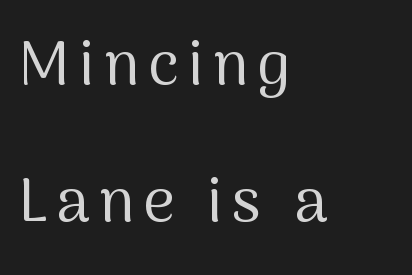
{"serif": "no", "italic": "no", "bold": "no", "weight": "regular", "width": "normal", "stroke_contrast": "medium", "x_height": "medium", "monospaced": "no", "underline": "no", "align": "left", "line_spacing": "loose", "line_spacing_ratio": 2.25, "glyph_px": 61}
